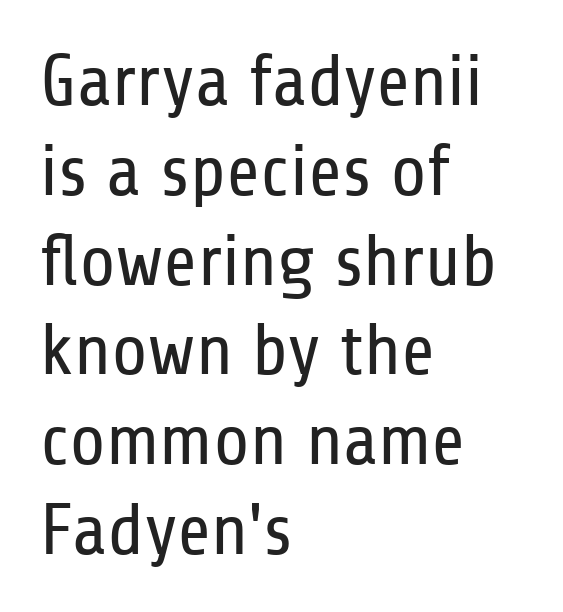
Q: Is the text bold? A: No.
Q: Is the text italic (slanted)? A: No, it is upright.
Q: Is the typeface a serif or a sans-serif typeface? A: Sans-serif.
Q: Is the text underlined? A: No.
Q: How is the paragraph aligned? A: Left-aligned.
Q: Is the spacing between letters normal or unusually wide? A: Normal.
Q: Width (condensed, normal, or wide)? A: Condensed.
Q: Stroke contrast? A: Low.
Q: x-height? A: Medium.
Q: Monospaced? A: No.
